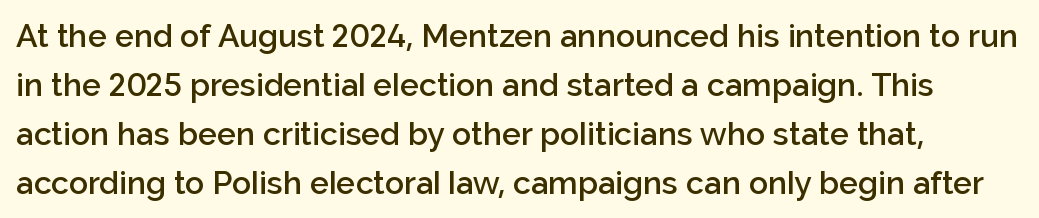
Letters rest on an invisible, unmarked baseline. Words appear dense and cohesive because spacing is normal. The text was rendered using a sans face with plain stroke endings. Characters remain perfectly vertical along every line. Every letter is mildly thick-stroked: semibold rather than bold.
